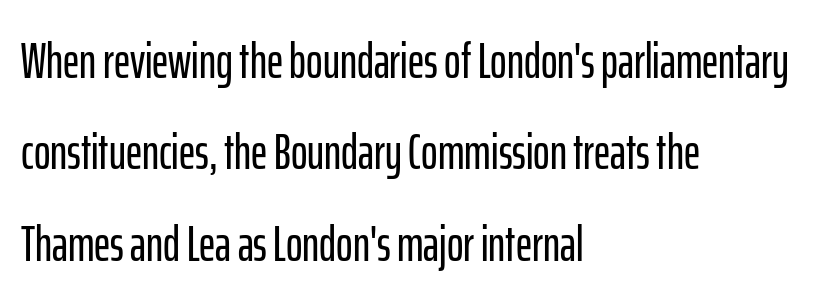
{"serif": "no", "italic": "no", "width": "condensed", "stroke_contrast": "low", "x_height": "medium", "monospaced": "no", "underline": "no", "align": "left", "line_spacing_ratio": 1.83, "letter_spacing": "normal", "letter_spacing_em": 0.0, "glyph_px": 50}
